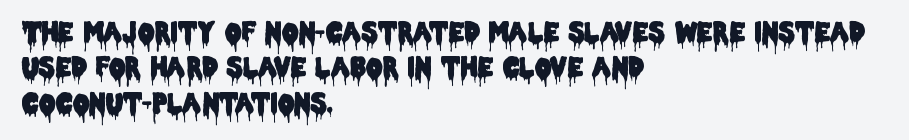
The image shows 26 px text type, upright; set left-aligned, normal line spacing (1.36x), normal letter spacing, not underlined.
